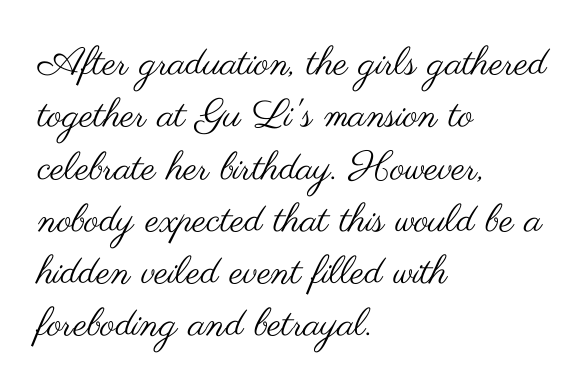
The image shows 39 px regular-weight, wide sans-serif type; set left-aligned, normal line spacing (1.34x), normal letter spacing, not underlined; medium stroke contrast and a small x-height.
